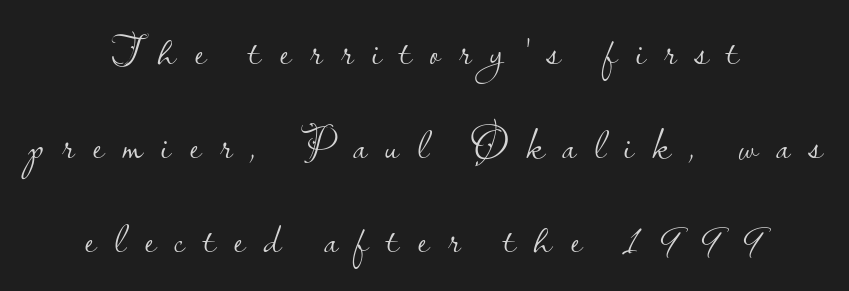
{"serif": "no", "bold": "no", "weight": "light", "width": "normal", "stroke_contrast": "low", "x_height": "small", "monospaced": "no", "underline": "no", "align": "center", "line_spacing": "loose", "line_spacing_ratio": 2.19, "letter_spacing": "wide", "letter_spacing_em": 0.43, "glyph_px": 43}
